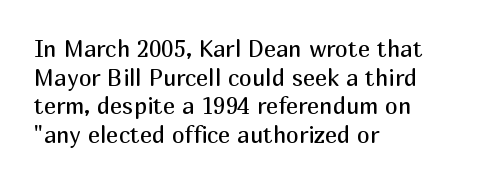
The image shows 23 px text type, upright; set left-aligned, normal line spacing (1.25x), normal letter spacing, not underlined.
